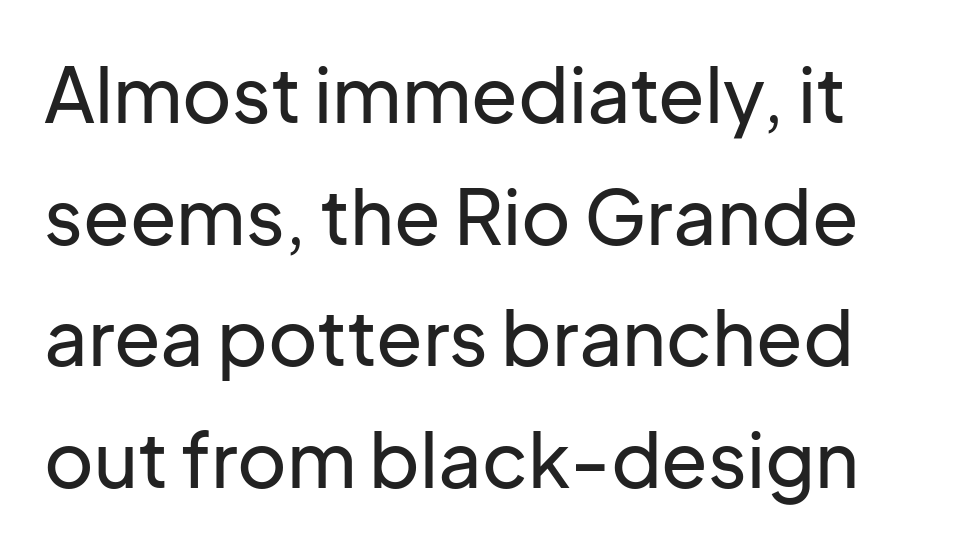
Q: Is the text italic (slanted)? A: No, it is upright.
Q: Is the typeface a serif or a sans-serif typeface? A: Sans-serif.
Q: Is the text underlined? A: No.
Q: Is the spacing between letters normal or unusually wide? A: Normal.
Q: Is the spacing between lines tight, normal or loose? A: Normal.
Q: Width (condensed, normal, or wide)? A: Normal.
Q: Stroke contrast? A: Low.
Q: x-height? A: Medium.
Q: Monospaced? A: No.
